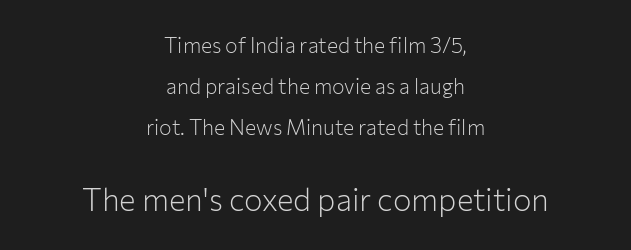
Nobody drew a line under any word here. The letterforms sit shoulder to shoulder at normal distance. The typeface chosen for these lines omits serifs. The axis of the letterforms is exactly vertical. Which of the two is more prominent by size? The second, at the bottom.
